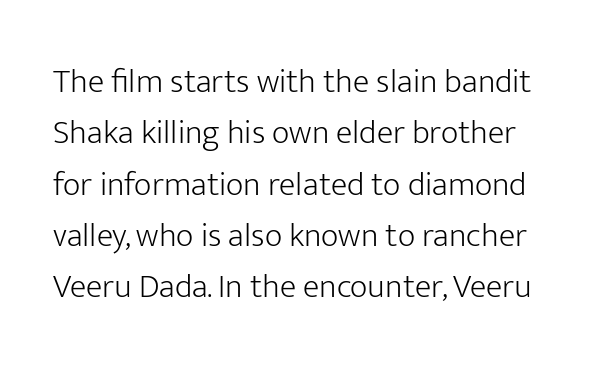
Q: Is the text bold? A: No.
Q: Is the text italic (slanted)? A: No, it is upright.
Q: Is the typeface a serif or a sans-serif typeface? A: Sans-serif.
Q: Is the text underlined? A: No.
Q: Is the spacing between letters normal or unusually wide? A: Normal.
Q: Is the spacing between lines tight, normal or loose? A: Normal.
Q: Width (condensed, normal, or wide)? A: Normal.
Q: Stroke contrast? A: Low.
Q: x-height? A: Medium.
Q: Monospaced? A: No.
